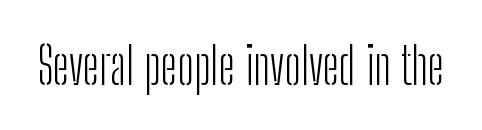
The image shows 51 px light, condensed sans-serif type, upright; set normal letter spacing, not underlined; low stroke contrast and a medium x-height.
